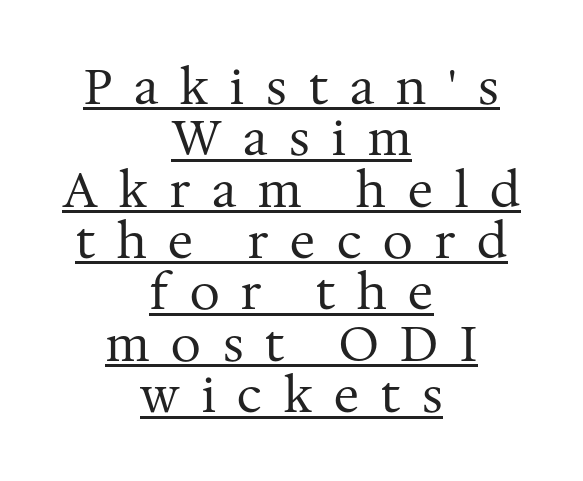
Q: Is the text bold? A: No.
Q: Is the text italic (slanted)? A: No, it is upright.
Q: Is the typeface a serif or a sans-serif typeface? A: Serif.
Q: Is the text underlined? A: Yes.
Q: How is the paragraph aligned? A: Centered.
Q: Is the spacing between letters normal or unusually wide? A: Unusually wide.
Q: Is the spacing between lines tight, normal or loose? A: Tight.
Q: Width (condensed, normal, or wide)? A: Normal.
Q: Stroke contrast? A: Medium.
Q: x-height? A: Medium.
Q: Monospaced? A: No.
